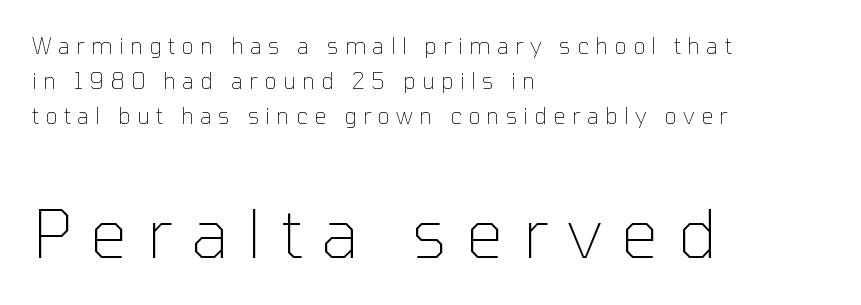
Summary of vertical rhythm: regular, with standard interline spacing. Does extra space separate the letters? Yes, quite a lot of it. Casual observation: everything's shoved over to the left. The passage shown is not bold in any degree. The zone under the glyphs is completely vacant.
